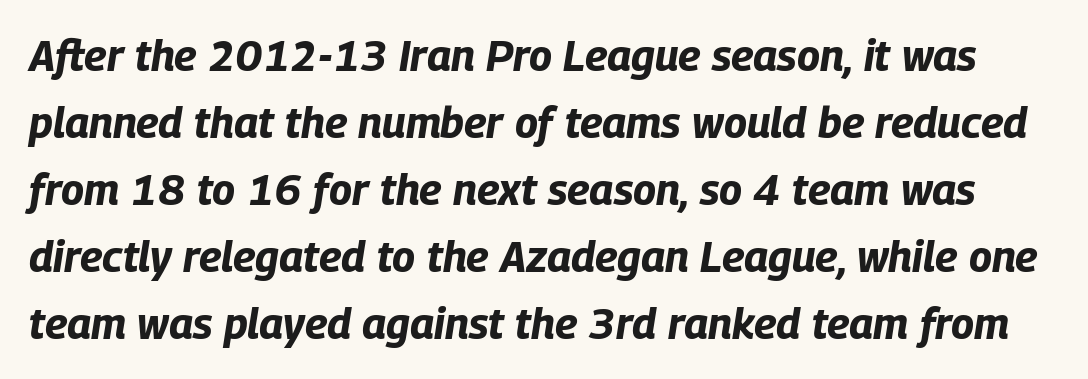
The image shows 43 px bold, condensed type, italic (leaning right); set normal line spacing (1.56x), normal letter spacing, not underlined; low stroke contrast and a large x-height.
